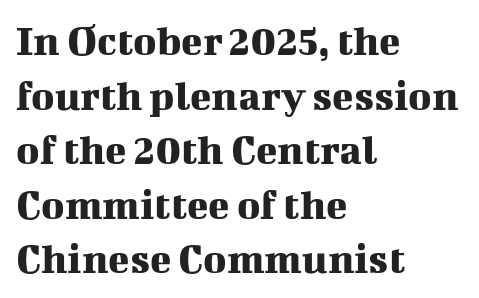
{"serif": "yes", "italic": "no", "width": "normal", "stroke_contrast": "medium", "x_height": "medium", "monospaced": "no", "underline": "no", "align": "left", "line_spacing_ratio": 1.24, "letter_spacing": "normal", "letter_spacing_em": 0.0, "glyph_px": 44}
